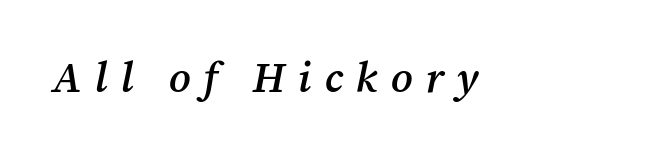
The image shows 43 px semibold serif type, italic (leaning right); set unusually wide letter spacing (+0.3 em), not underlined; medium stroke contrast and a medium x-height.
